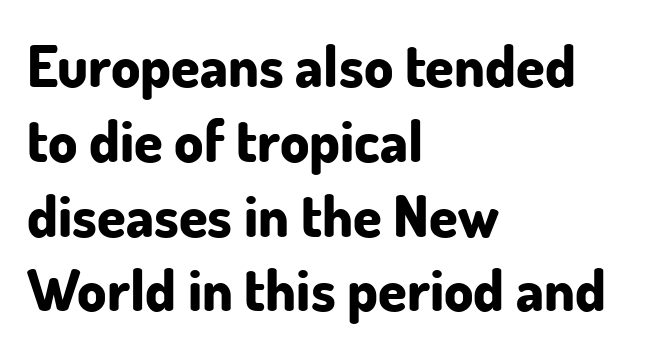
Q: Is the text bold? A: Yes.
Q: Is the text italic (slanted)? A: No, it is upright.
Q: Is the typeface a serif or a sans-serif typeface? A: Sans-serif.
Q: Is the text underlined? A: No.
Q: How is the paragraph aligned? A: Left-aligned.
Q: Is the spacing between letters normal or unusually wide? A: Normal.
Q: Is the spacing between lines tight, normal or loose? A: Normal.
Q: Width (condensed, normal, or wide)? A: Normal.
Q: Stroke contrast? A: Low.
Q: x-height? A: Small.
Q: Monospaced? A: No.
